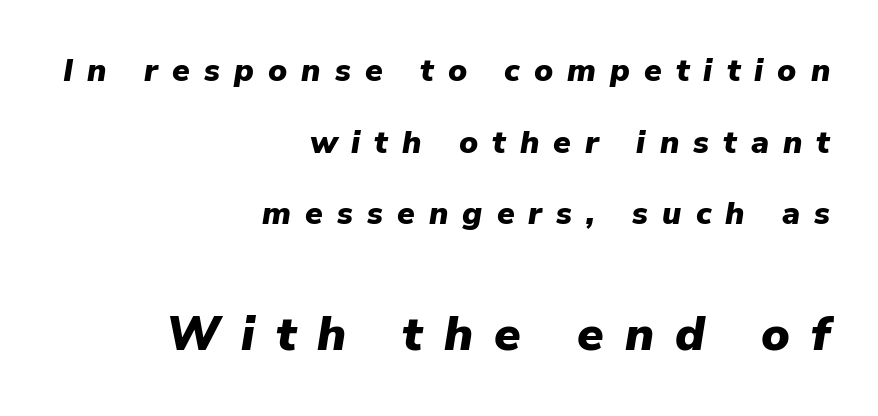
These lines are rendered in a variable-pitch font. Pretty heavy lettering here — definitely bold. The zone under the glyphs is completely vacant. Which chunk is bigger? The second one — the bottom block dwarfs the top. Which margin do the lines hug? The right one — the left edge is uneven. Glyph-to-glyph distance is far greater than everyday printed text.
